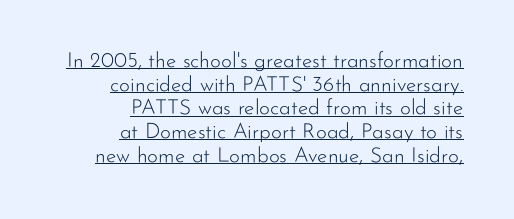
Q: Is the text bold? A: No.
Q: Is the text italic (slanted)? A: No, it is upright.
Q: Is the text underlined? A: Yes.
Q: How is the paragraph aligned? A: Right-aligned.
Q: Is the spacing between letters normal or unusually wide? A: Normal.
Q: Is the spacing between lines tight, normal or loose? A: Tight.
